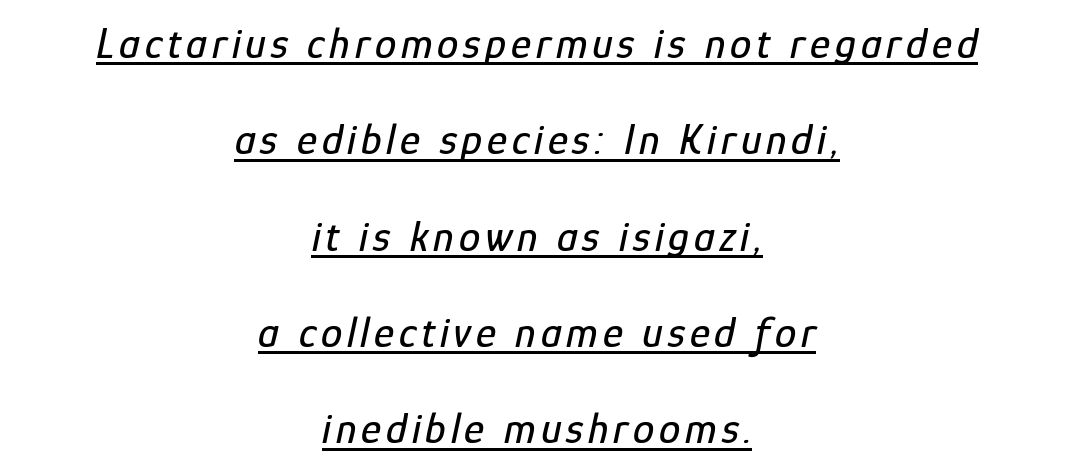
Q: Is the text italic (slanted)? A: Yes, it leans right by about 12 degrees.
Q: Is the text underlined? A: Yes.
Q: How is the paragraph aligned? A: Centered.
Q: Is the spacing between lines tight, normal or loose? A: Loose.
Q: Width (condensed, normal, or wide)? A: Condensed.
Q: Stroke contrast? A: Low.
Q: x-height? A: Medium.
Q: Monospaced? A: No.
